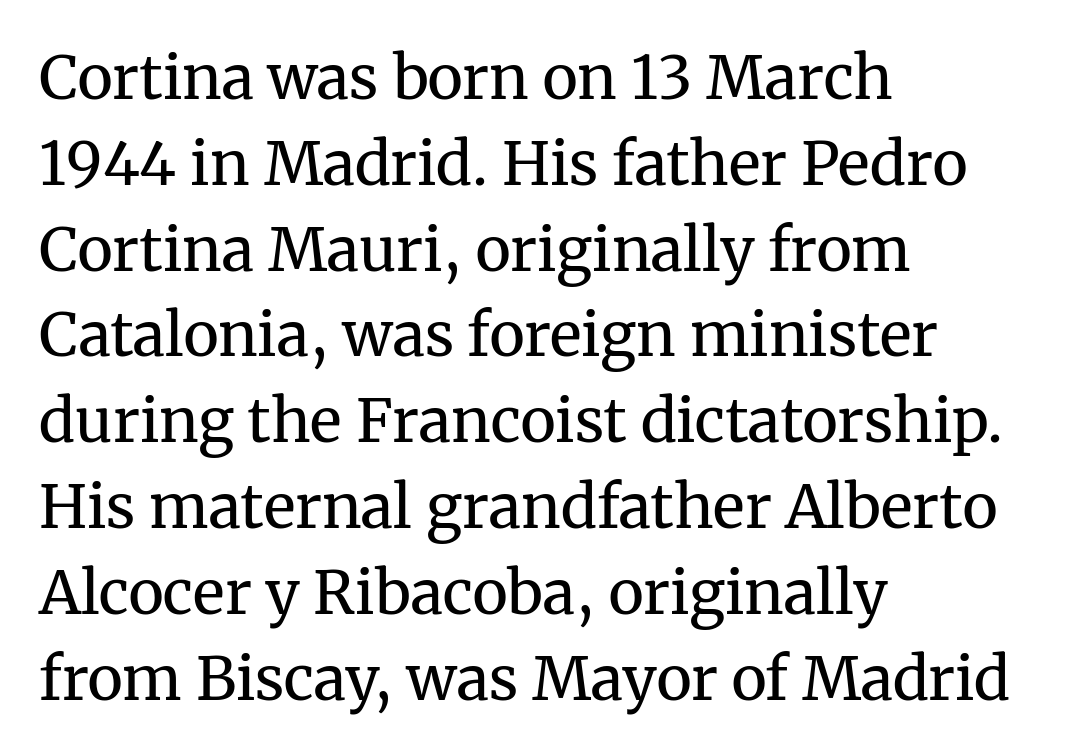
The image shows 60 px regular-weight serif type, upright; set left-aligned, normal line spacing (1.43x), normal letter spacing, not underlined; medium stroke contrast and a medium x-height.
